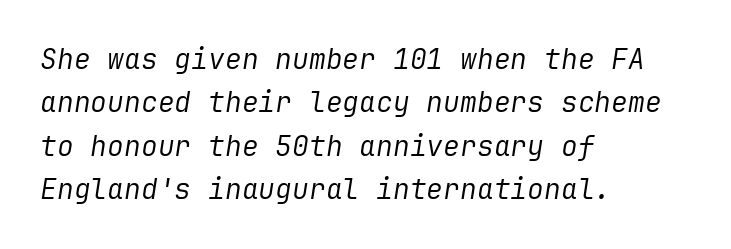
{"italic": "yes", "lean": "right", "slant_degrees": 9, "bold": "no", "weight": "regular", "width": "normal", "stroke_contrast": "low", "x_height": "medium", "underline": "no", "align": "left", "line_spacing": "normal", "line_spacing_ratio": 1.55, "letter_spacing": "normal", "letter_spacing_em": 0.0, "glyph_px": 28}
